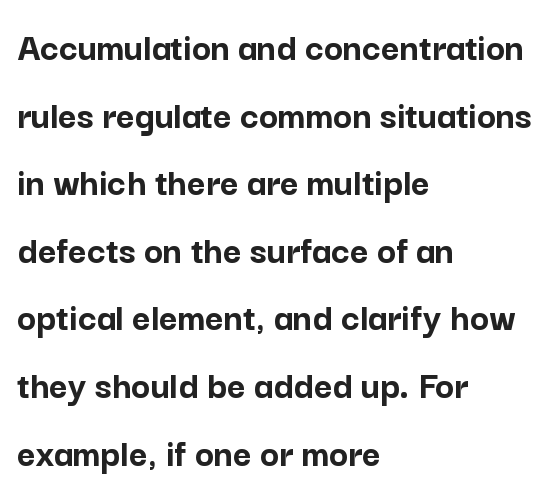
The image shows 40 px semibold sans-serif type, upright; set left-aligned, normal line spacing (1.69x), normal letter spacing, not underlined; low stroke contrast and a medium x-height.
